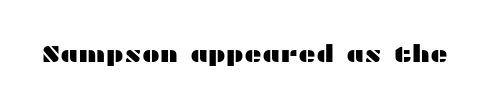
Q: Is the text italic (slanted)? A: No, it is upright.
Q: Is the text underlined? A: No.
Q: Is the spacing between letters normal or unusually wide? A: Normal.
